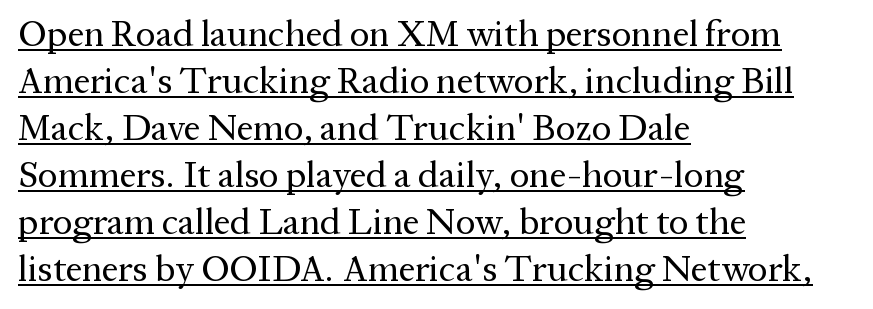
You could not count columns in this text — the font is proportionally spaced. The gaps between neighbouring characters are ordinary and unremarkable. Each new line begins a customary step beneath the previous one. To sum up the face: it has serifs. The face looks like a standard text weight, possibly lighter.
